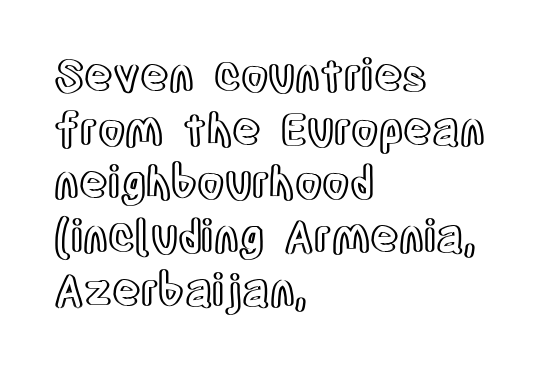
Q: Is the text italic (slanted)? A: No, it is upright.
Q: Is the text underlined? A: No.
Q: How is the paragraph aligned? A: Left-aligned.
Q: Is the spacing between letters normal or unusually wide? A: Normal.
Q: Width (condensed, normal, or wide)? A: Condensed.
Q: x-height? A: Large.
Q: Monospaced? A: No.
